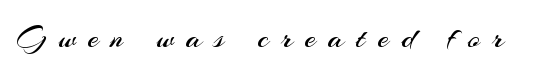
{"serif": "no", "bold": "no", "weight": "regular", "width": "normal", "stroke_contrast": "medium", "x_height": "small", "monospaced": "no", "underline": "no", "letter_spacing": "wide", "letter_spacing_em": 0.39, "glyph_px": 32}
